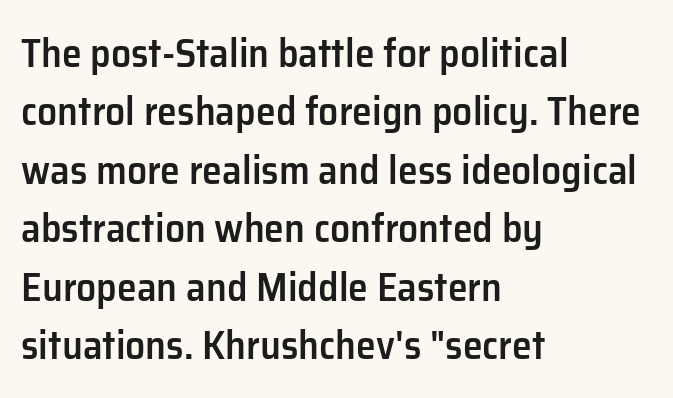
Q: Is the text bold? A: Semi-bold.
Q: Is the text italic (slanted)? A: No, it is upright.
Q: Is the typeface a serif or a sans-serif typeface? A: Sans-serif.
Q: Is the text underlined? A: No.
Q: How is the paragraph aligned? A: Left-aligned.
Q: Is the spacing between letters normal or unusually wide? A: Normal.
Q: Is the spacing between lines tight, normal or loose? A: Normal.
Q: Width (condensed, normal, or wide)? A: Normal.
Q: Stroke contrast? A: Low.
Q: x-height? A: Medium.
Q: Monospaced? A: No.
